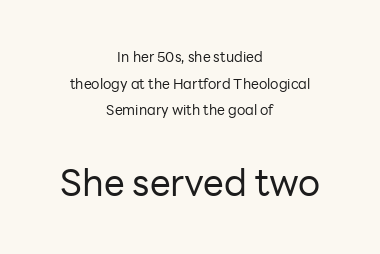
The words here are not underlined. The passage is arranged like a title page — every line centered. This sample uses a sans-serif face. Posture: upright roman. Inter-character spacing is left at the font's built-in metrics.
